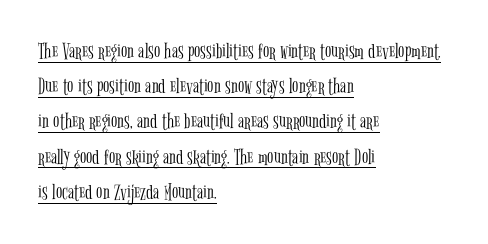
The image shows 23 px text type, upright; set left-aligned, normal line spacing (1.53x), normal letter spacing, underlined.
